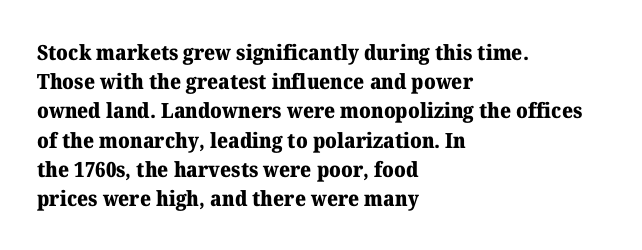
{"italic": "no", "bold": "yes", "underline": "no", "align": "left", "line_spacing": "normal", "line_spacing_ratio": 1.39, "letter_spacing": "normal", "letter_spacing_em": 0.0, "glyph_px": 21}
